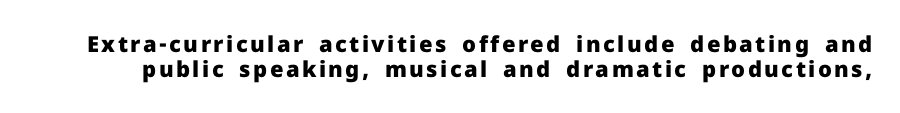
The image shows 22 px bold type, upright; set tight line spacing (1.14x), not underlined.
